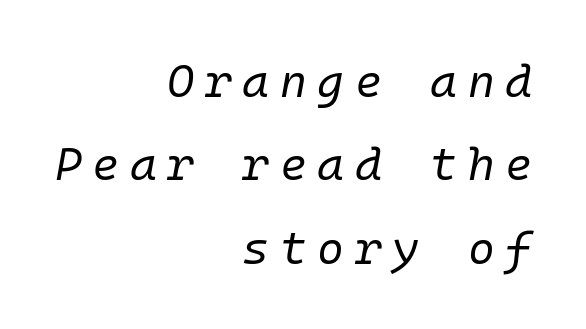
The image shows 46 px regular-weight type, italic (leaning right), monospaced; set right-aligned, line spacing 1.81x, unusually wide letter spacing (+0.23 em), not underlined; low stroke contrast and a medium x-height.
